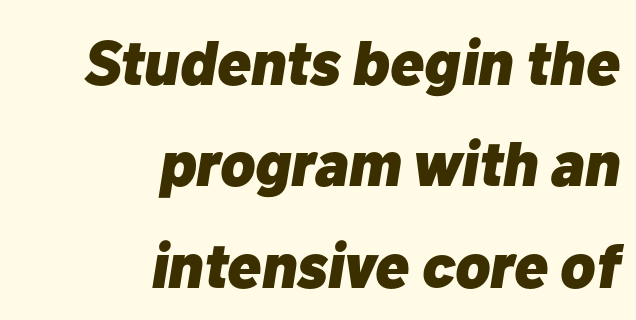
Q: Is the text bold? A: Yes.
Q: Is the text italic (slanted)? A: Yes, it leans right by about 10 degrees.
Q: Is the text underlined? A: No.
Q: How is the paragraph aligned? A: Right-aligned.
Q: Is the spacing between letters normal or unusually wide? A: Normal.
Q: Is the spacing between lines tight, normal or loose? A: Normal.
Q: Width (condensed, normal, or wide)? A: Normal.
Q: Stroke contrast? A: Low.
Q: x-height? A: Medium.
Q: Monospaced? A: No.
